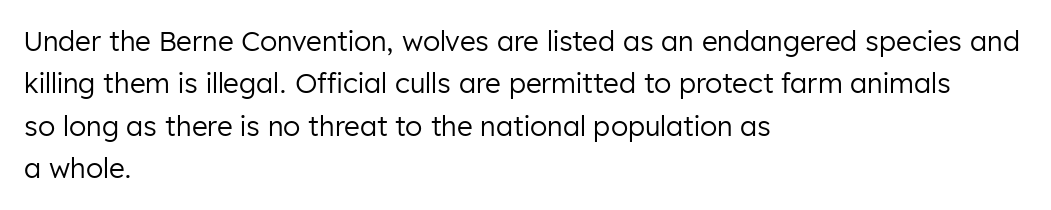
{"italic": "no", "bold": "no", "underline": "no", "align": "left", "line_spacing": "normal", "line_spacing_ratio": 1.57, "letter_spacing": "normal", "letter_spacing_em": 0.0, "glyph_px": 27}
